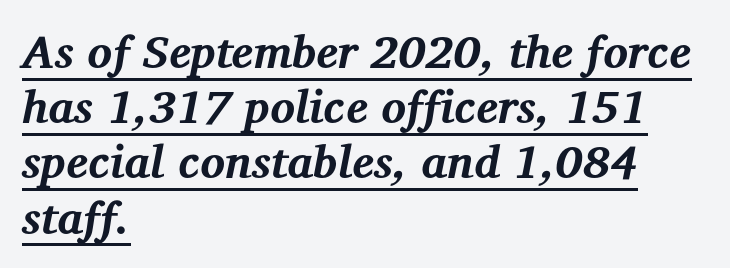
Q: Is the text bold? A: Yes.
Q: Is the text italic (slanted)? A: Yes, it leans right by about 12 degrees.
Q: Is the typeface a serif or a sans-serif typeface? A: Serif.
Q: Is the text underlined? A: Yes.
Q: How is the paragraph aligned? A: Left-aligned.
Q: Is the spacing between letters normal or unusually wide? A: Normal.
Q: Width (condensed, normal, or wide)? A: Normal.
Q: Stroke contrast? A: Medium.
Q: x-height? A: Medium.
Q: Monospaced? A: No.
